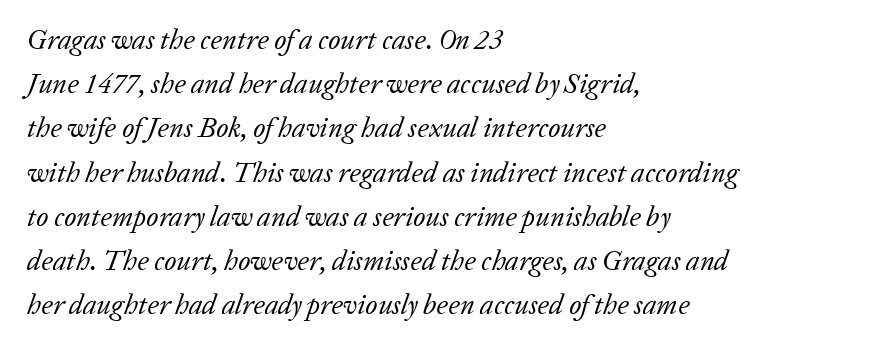
Slanted lettering throughout. The weight would be labelled regular, book, light, or lighter still. Proportional: the letters do not fall into vertical columns. The letterforms sit shoulder to shoulder at normal distance. Successive baselines arrive at the customary interval.
